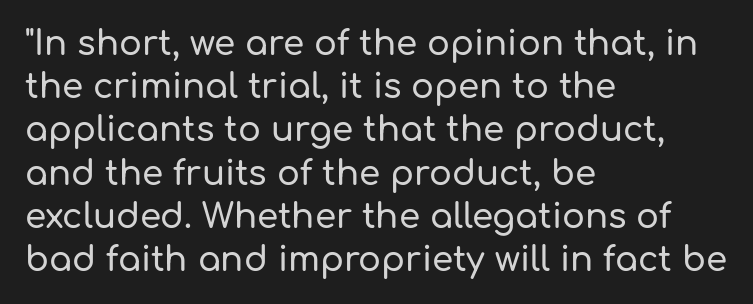
Leading: standard. A typesetter would call this proportional, since set widths differ per character. Just letters on the line, the space beneath them empty. In terms of letterspacing, this is plain default setting. Style check: upright. Are there feet on the stems? There aren't — it's a sans.
